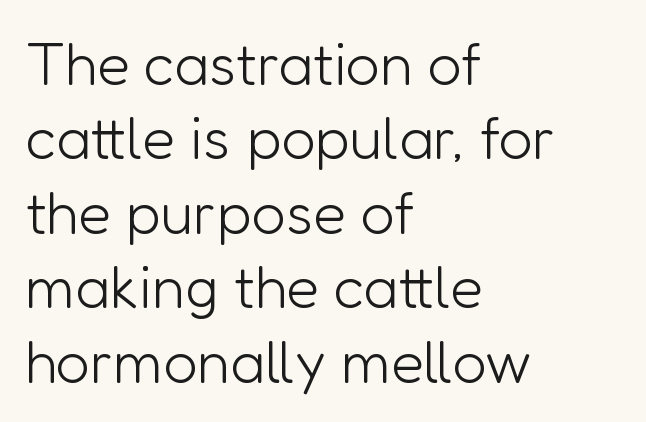
How are the letters spaced? Ordinarily, with no added tracking. The lines in this sample share a left origin and differ only in where they stop. A sans-serif font was chosen for this passage. This is roman type, the default non-slanted kind. A typesetter would call this proportional, since set widths differ per character. No chunkiness to these letters — they're not bold.
